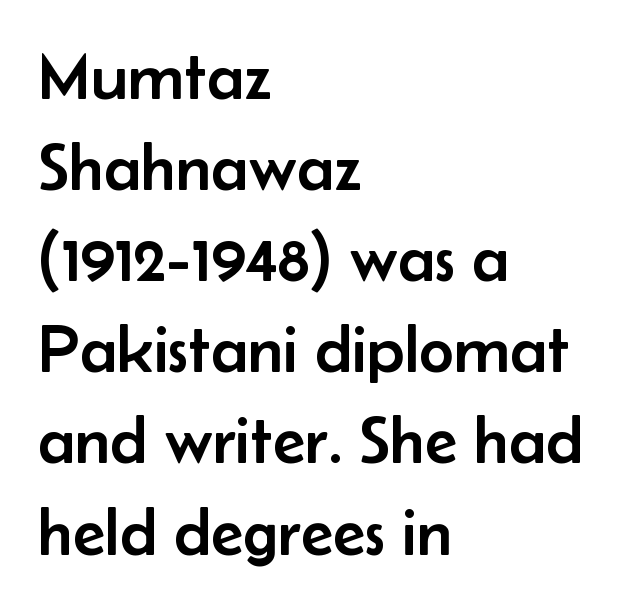
Q: Is the text italic (slanted)? A: No, it is upright.
Q: Is the typeface a serif or a sans-serif typeface? A: Sans-serif.
Q: Is the text underlined? A: No.
Q: How is the paragraph aligned? A: Left-aligned.
Q: Is the spacing between letters normal or unusually wide? A: Normal.
Q: Is the spacing between lines tight, normal or loose? A: Normal.
Q: Width (condensed, normal, or wide)? A: Normal.
Q: Stroke contrast? A: Low.
Q: x-height? A: Small.
Q: Monospaced? A: No.
